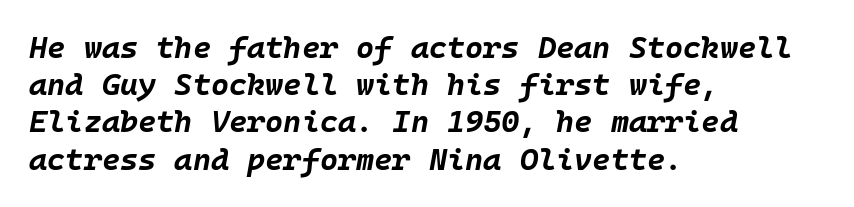
{"italic": "yes", "lean": "right", "slant_degrees": 10, "bold": "yes", "weight": "bold", "width": "normal", "stroke_contrast": "low", "x_height": "large", "monospaced": "yes", "underline": "no", "align": "left", "line_spacing_ratio": 1.2, "letter_spacing": "normal", "letter_spacing_em": 0.0, "glyph_px": 31}
